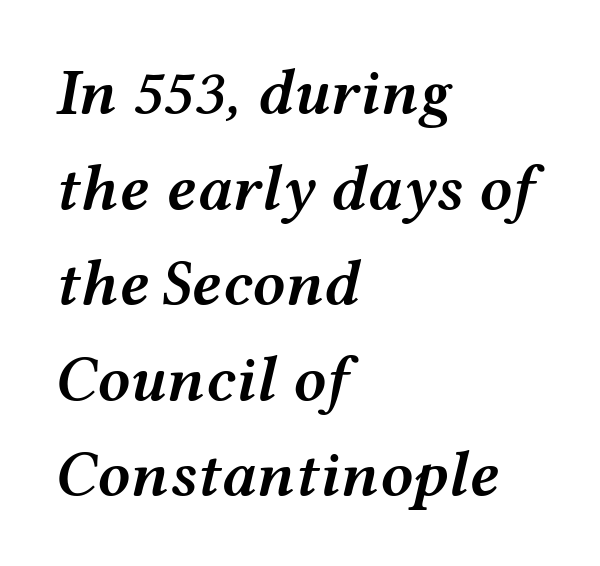
The image shows 65 px semibold, wide type, italic (leaning right); set left-aligned, normal line spacing (1.47x), normal letter spacing, not underlined; medium stroke contrast and a medium x-height.
